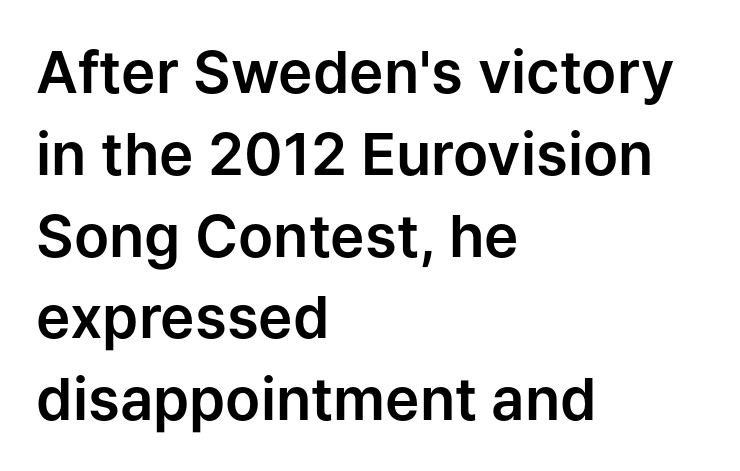
The image shows 58 px sans-serif type, upright; set left-aligned, normal line spacing (1.41x), normal letter spacing, not underlined; low stroke contrast and a medium x-height.
